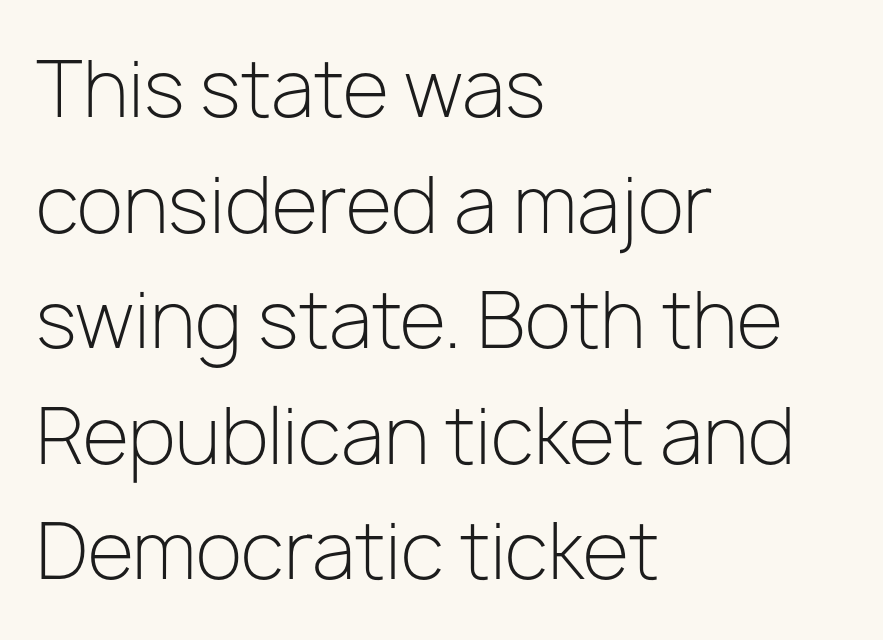
Q: Is the text bold? A: No.
Q: Is the text italic (slanted)? A: No, it is upright.
Q: Is the typeface a serif or a sans-serif typeface? A: Sans-serif.
Q: Is the text underlined? A: No.
Q: How is the paragraph aligned? A: Left-aligned.
Q: Is the spacing between letters normal or unusually wide? A: Normal.
Q: Is the spacing between lines tight, normal or loose? A: Normal.
Q: Width (condensed, normal, or wide)? A: Normal.
Q: Stroke contrast? A: Low.
Q: x-height? A: Medium.
Q: Monospaced? A: No.
